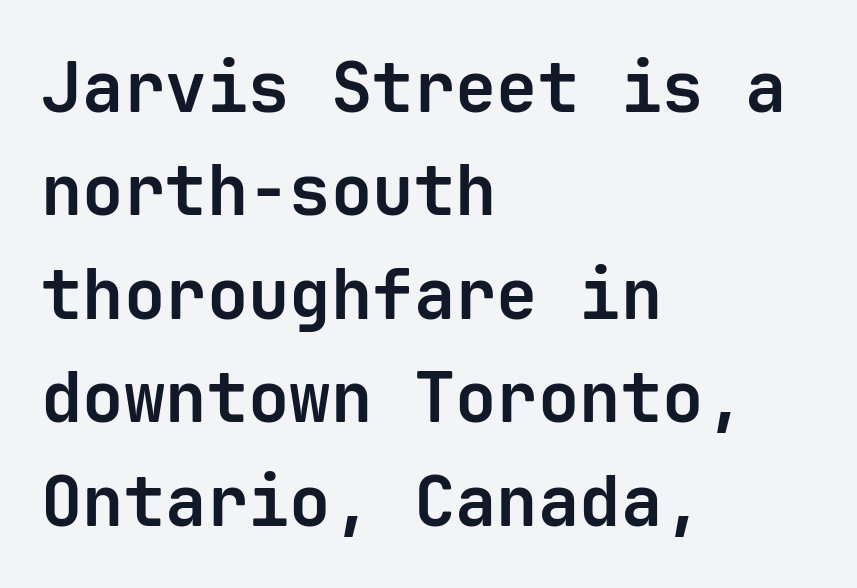
The image shows 69 px bold sans-serif type, upright, monospaced; set left-aligned, normal line spacing (1.5x), normal letter spacing, not underlined; low stroke contrast and a medium x-height.
